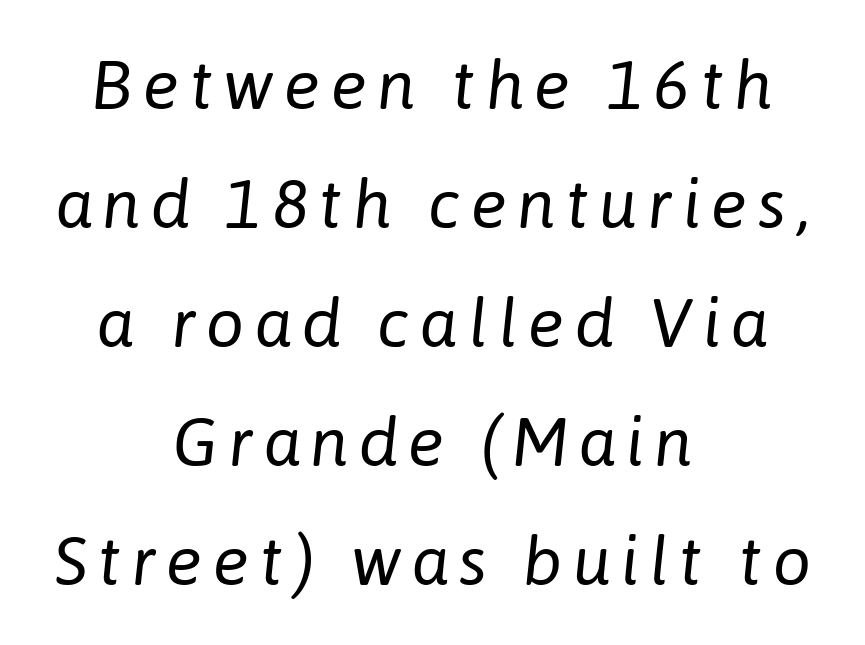
{"italic": "yes", "lean": "right", "slant_degrees": 6, "bold": "no", "weight": "regular", "width": "normal", "stroke_contrast": "low", "x_height": "medium", "monospaced": "no", "underline": "no", "align": "center", "line_spacing_ratio": 1.75, "glyph_px": 68}
